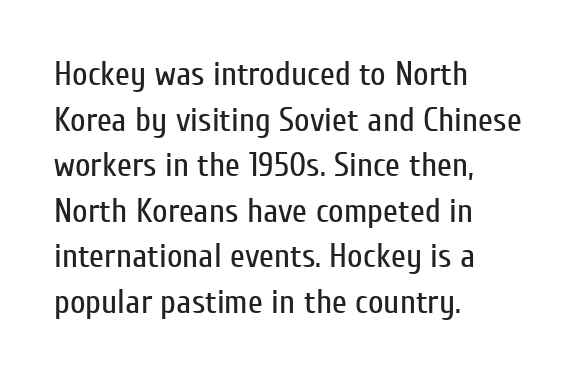
Q: Is the text bold? A: No.
Q: Is the text italic (slanted)? A: No, it is upright.
Q: Is the typeface a serif or a sans-serif typeface? A: Sans-serif.
Q: Is the text underlined? A: No.
Q: How is the paragraph aligned? A: Left-aligned.
Q: Is the spacing between letters normal or unusually wide? A: Normal.
Q: Is the spacing between lines tight, normal or loose? A: Normal.
Q: Width (condensed, normal, or wide)? A: Condensed.
Q: Stroke contrast? A: Low.
Q: x-height? A: Medium.
Q: Monospaced? A: No.
